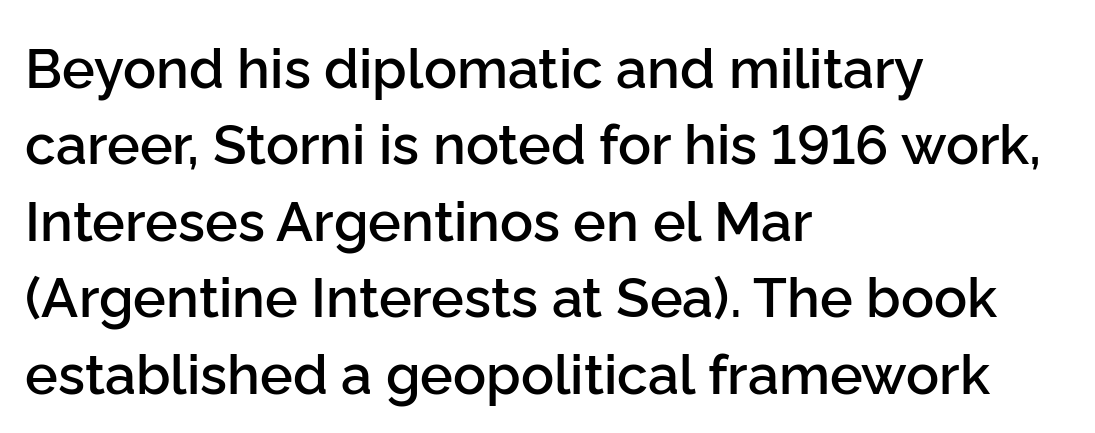
{"serif": "no", "italic": "no", "bold": "semi", "weight": "semibold", "width": "normal", "stroke_contrast": "low", "x_height": "medium", "monospaced": "no", "underline": "no", "align": "left", "line_spacing": "normal", "line_spacing_ratio": 1.39, "letter_spacing": "normal", "letter_spacing_em": 0.0, "glyph_px": 55}
